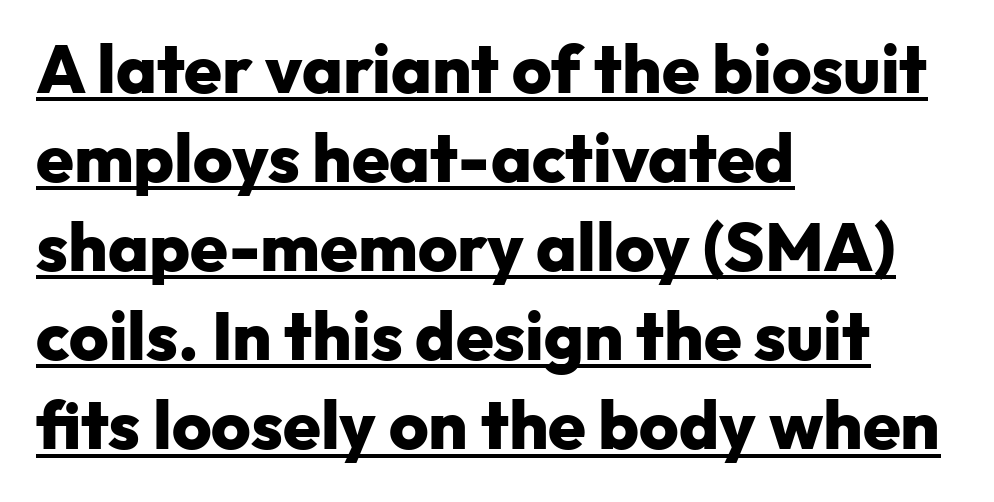
The image shows 68 px heavy sans-serif type, upright; set left-aligned, normal line spacing (1.31x), normal letter spacing, underlined; low stroke contrast and a medium x-height.
